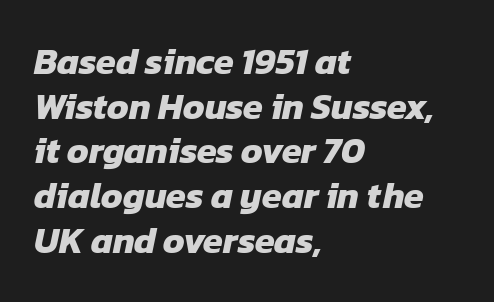
Spacing verdict: proportional, widths tailored to each character. Stroke terminals: plain, sans-serif. The words here are not underlined. Characters follow at the spacing the type designer built in. Compared with a centered layout, this one pins lines to the left instead. I'd describe the lettering as bold — thick and assertive.
